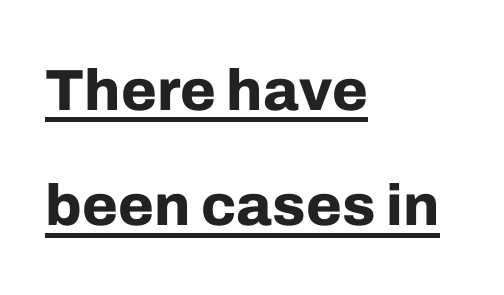
In designer terms, the underline attribute is active on this setting. Do the letters lean? They stand straight. Regarding serifs, this sample does without them. The paragraph shown leans on its left margin.
